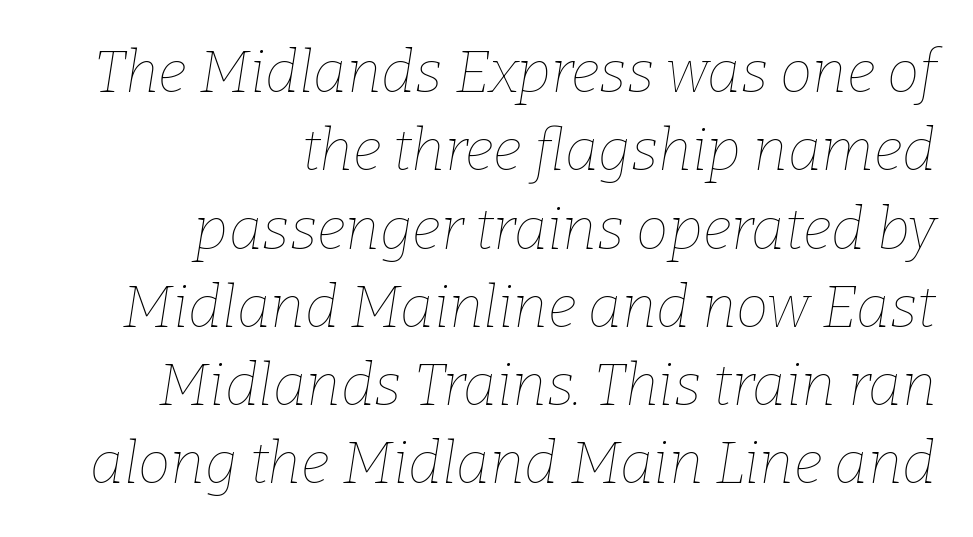
The image shows 58 px thin type, italic (leaning right); set right-aligned, normal line spacing (1.35x), normal letter spacing, not underlined; low stroke contrast and a medium x-height.
